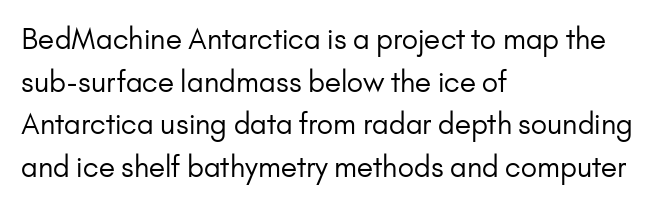
Posture: upright roman. Do the characters align in a grid? No, the font is proportional. The face looks like a standard text weight, possibly lighter. Quick note: underline off. These lines sit exactly where default settings would place them.
